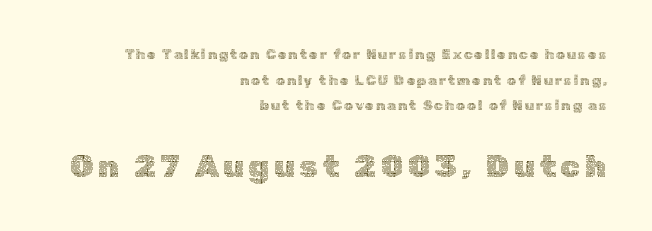
{"italic": "no", "bold": "no", "weight": "thin", "width": "normal", "x_height": "medium", "monospaced": "no", "underline": "no", "align": "right", "line_spacing_ratio": 1.83, "larger_block": "second", "size_ratio": 2.29, "glyph_px": 32}
